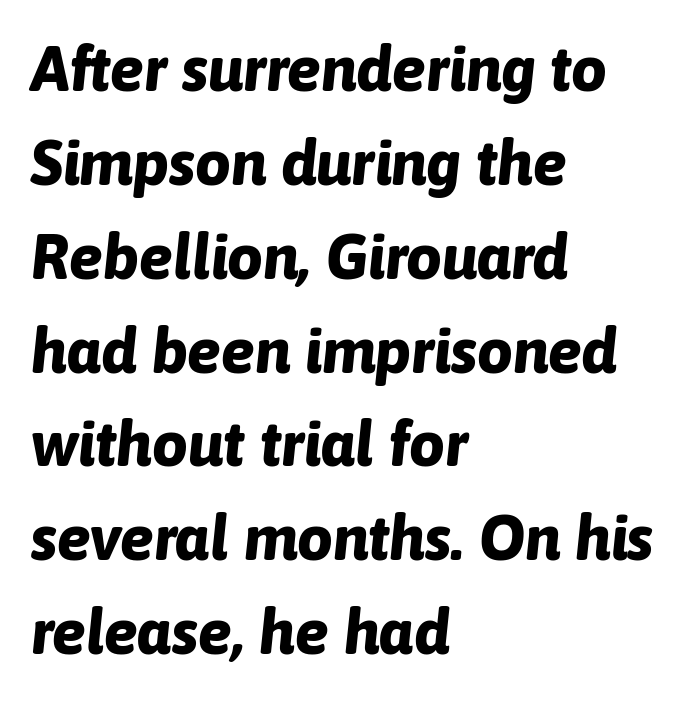
The face used here is proportionally spaced, like ordinary book or web type. If you measured baseline to baseline, you'd find a middling distance. Horizontally, the lines are justified to the leading edge only. Each row of text sits above clean, open space. What weight is shown? A full bold with thick strokes. The rendering applies a slant to the glyphs.
